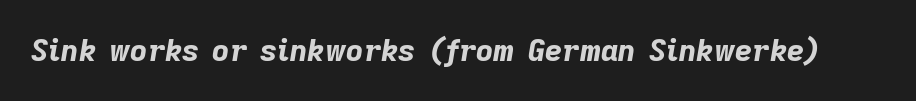
Q: Is the text bold? A: Yes.
Q: Is the text italic (slanted)? A: Yes, it leans right by about 9 degrees.
Q: Is the text underlined? A: No.
Q: Is the spacing between letters normal or unusually wide? A: Normal.
Q: Width (condensed, normal, or wide)? A: Normal.
Q: Stroke contrast? A: Low.
Q: x-height? A: Medium.
Q: Monospaced? A: No.
